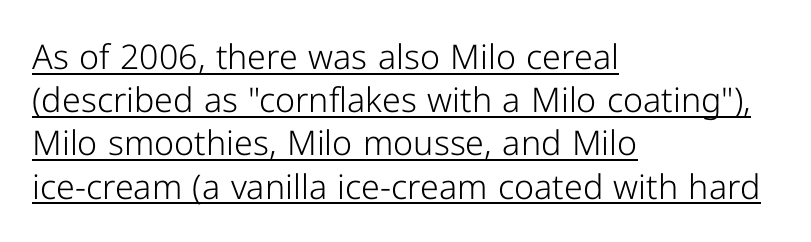
{"serif": "no", "italic": "no", "bold": "no", "weight": "light", "width": "normal", "stroke_contrast": "low", "x_height": "medium", "monospaced": "no", "underline": "yes", "align": "left", "line_spacing": "normal", "line_spacing_ratio": 1.27, "letter_spacing": "normal", "letter_spacing_em": 0.0, "glyph_px": 34}
